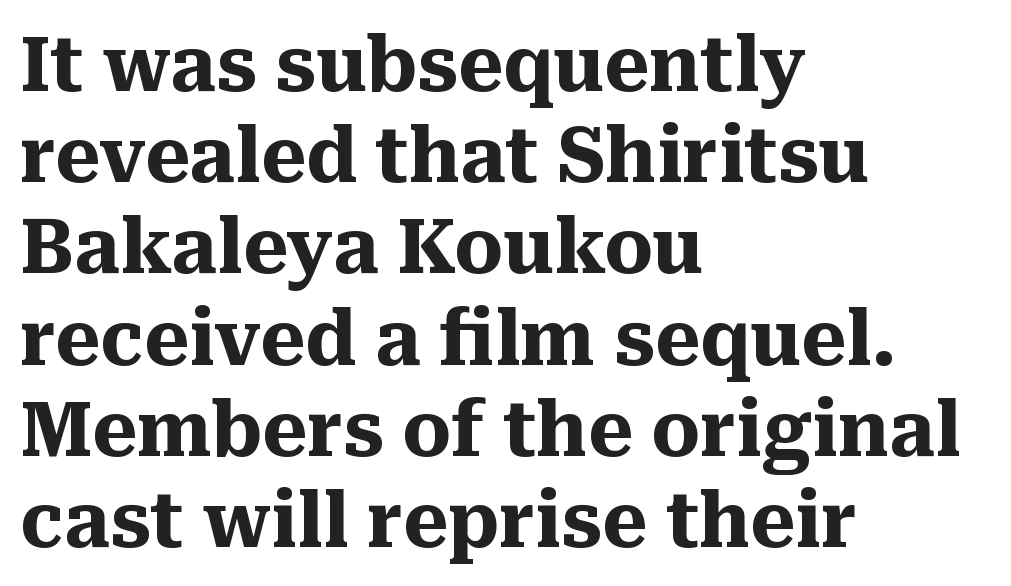
Q: Is the text bold? A: Yes.
Q: Is the text italic (slanted)? A: No, it is upright.
Q: Is the typeface a serif or a sans-serif typeface? A: Serif.
Q: Is the text underlined? A: No.
Q: How is the paragraph aligned? A: Left-aligned.
Q: Is the spacing between letters normal or unusually wide? A: Normal.
Q: Width (condensed, normal, or wide)? A: Normal.
Q: Stroke contrast? A: Medium.
Q: x-height? A: Medium.
Q: Monospaced? A: No.
